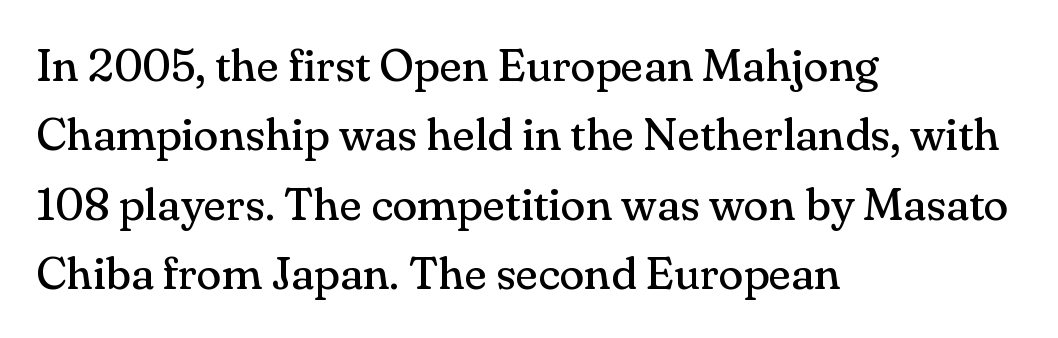
Q: Is the text bold? A: No.
Q: Is the text italic (slanted)? A: No, it is upright.
Q: Is the typeface a serif or a sans-serif typeface? A: Serif.
Q: Is the text underlined? A: No.
Q: How is the paragraph aligned? A: Left-aligned.
Q: Is the spacing between letters normal or unusually wide? A: Normal.
Q: Is the spacing between lines tight, normal or loose? A: Normal.
Q: Width (condensed, normal, or wide)? A: Normal.
Q: Stroke contrast? A: Medium.
Q: x-height? A: Small.
Q: Monospaced? A: No.
